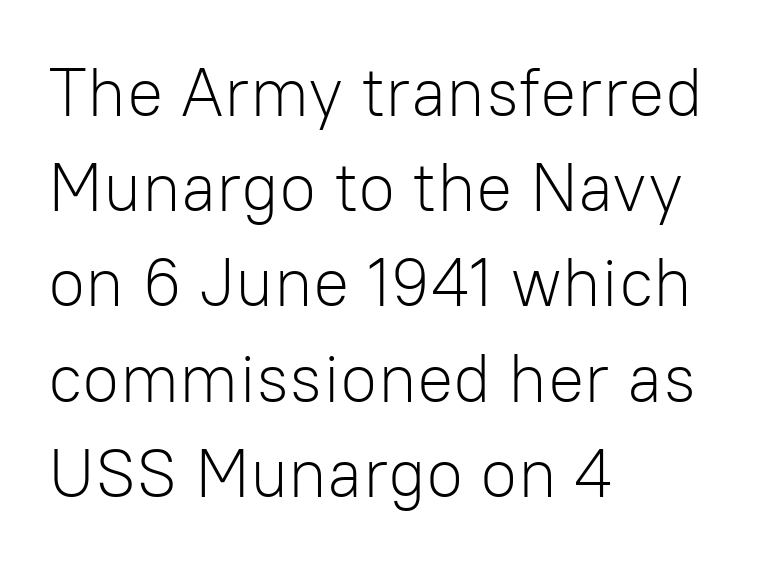
{"serif": "no", "italic": "no", "bold": "no", "weight": "light", "width": "normal", "stroke_contrast": "low", "x_height": "medium", "monospaced": "no", "underline": "no", "align": "left", "line_spacing": "normal", "line_spacing_ratio": 1.4, "letter_spacing": "normal", "letter_spacing_em": 0.0, "glyph_px": 68}
